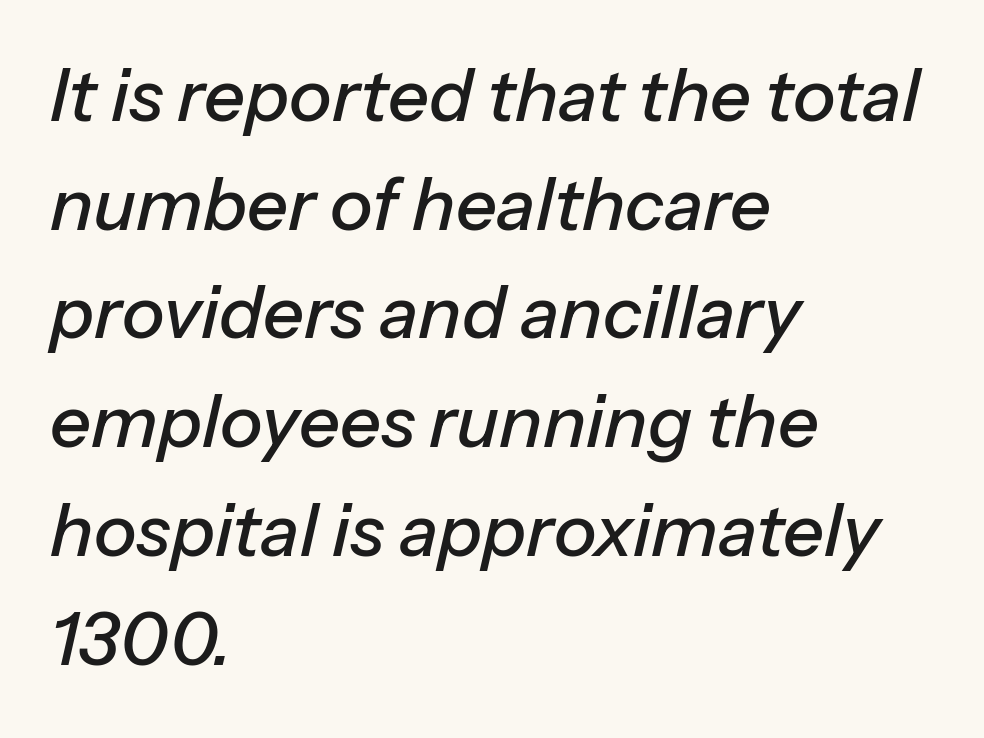
{"italic": "yes", "lean": "right", "slant_degrees": 13, "width": "normal", "stroke_contrast": "low", "x_height": "medium", "monospaced": "no", "underline": "no", "align": "left", "line_spacing": "normal", "line_spacing_ratio": 1.51, "letter_spacing": "normal", "letter_spacing_em": 0.0, "glyph_px": 72}
